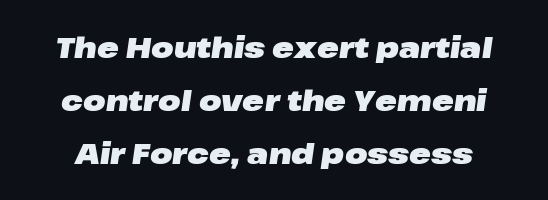
Q: Is the text bold? A: Yes.
Q: Is the text italic (slanted)? A: Yes, it leans right by about 8 degrees.
Q: Is the text underlined? A: No.
Q: Is the spacing between letters normal or unusually wide? A: Normal.
Q: Width (condensed, normal, or wide)? A: Wide.
Q: Stroke contrast? A: Low.
Q: x-height? A: Medium.
Q: Monospaced? A: No.
